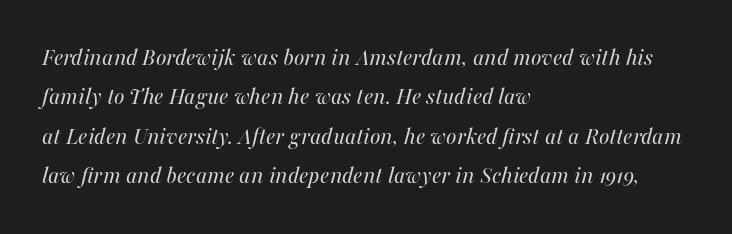
Rule under the text: the space is simply empty. The strokes are not fattened; the text isn't bold. Every character sits at an angle, as italics do. Notice how descenders clear the ascenders below comfortably — that's standard leading. If you drew a ruler down the left edge, every line would touch it.
